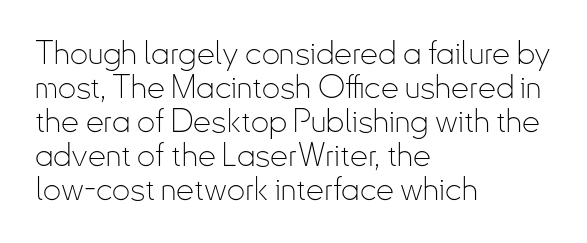
Standard letterfit; no display-style spreading of the glyphs. Each line starts at the same left margin while the right side varies. Heft: none added — not bold. Each letter keeps its own natural width here, so spacing adapts to shape.
